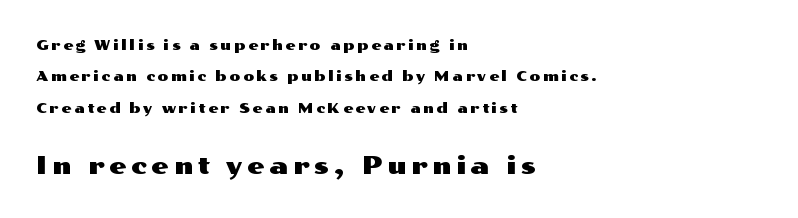
Q: Is the text italic (slanted)? A: No, it is upright.
Q: Is the text underlined? A: No.
Q: How is the paragraph aligned? A: Left-aligned.
Q: Is the spacing between lines tight, normal or loose? A: Loose.
Q: Which block of text is set in a larger size, the first (top) or the second (bottom)? A: The second (bottom) one.
